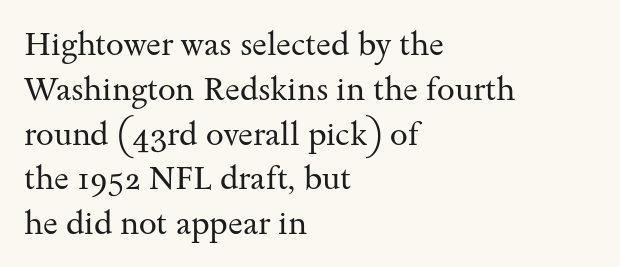
{"serif": "yes", "italic": "no", "bold": "no", "weight": "regular", "width": "wide", "stroke_contrast": "medium", "x_height": "small", "monospaced": "no", "underline": "no", "align": "left", "line_spacing": "normal", "line_spacing_ratio": 1.4, "letter_spacing": "normal", "letter_spacing_em": 0.0, "glyph_px": 32}
